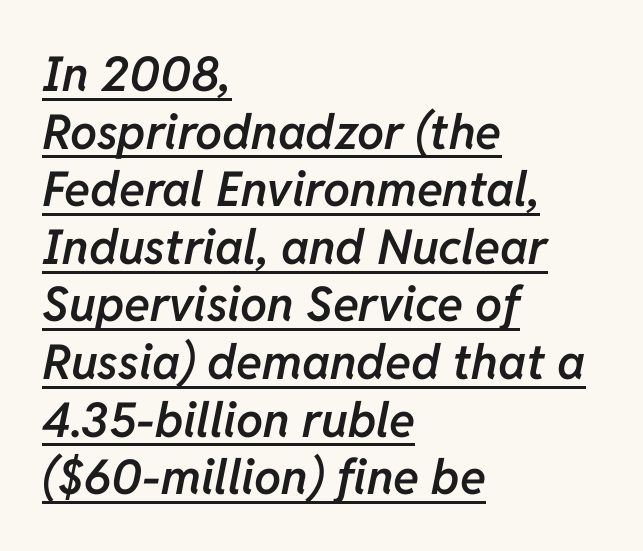
{"italic": "yes", "lean": "right", "slant_degrees": 11, "bold": "semi", "weight": "semibold", "width": "normal", "stroke_contrast": "low", "x_height": "medium", "monospaced": "no", "underline": "yes", "align": "left", "line_spacing_ratio": 1.2, "letter_spacing": "normal", "letter_spacing_em": 0.0, "glyph_px": 48}
